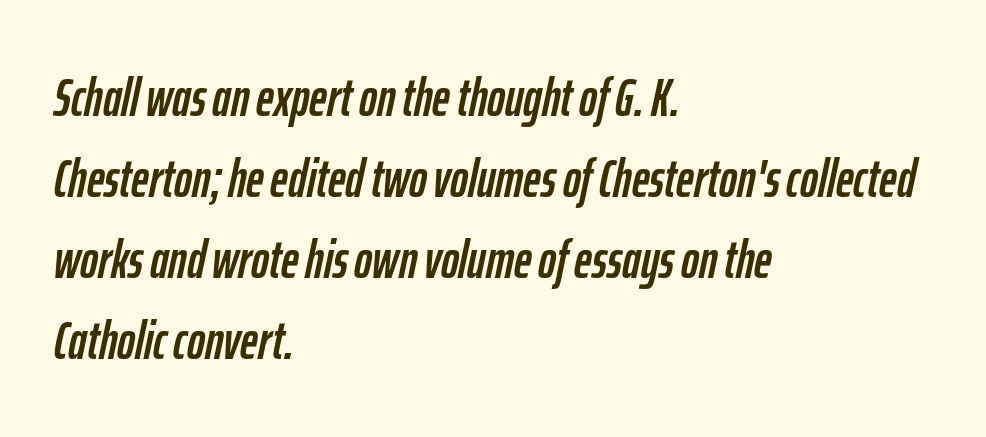
This rendering uses left alignment, leaving the right contour irregular. Notice how the stems are inclined rather than vertical — that's the hallmark of italics. Proportional: the letters do not fall into vertical columns. The foot of each line stays bare and open. Horizontal bands of white between lines are of average thickness.
